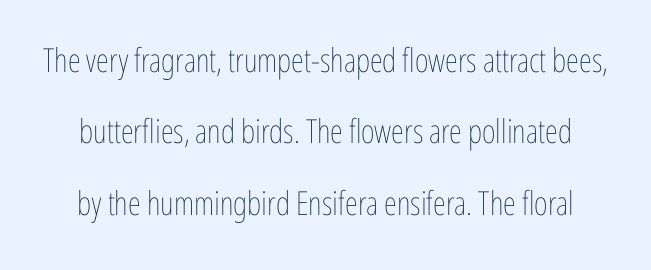
{"italic": "no", "bold": "no", "weight": "thin", "width": "condensed", "stroke_contrast": "low", "x_height": "medium", "monospaced": "no", "underline": "no", "line_spacing": "loose", "line_spacing_ratio": 2.16, "letter_spacing": "normal", "letter_spacing_em": 0.0, "glyph_px": 33}
